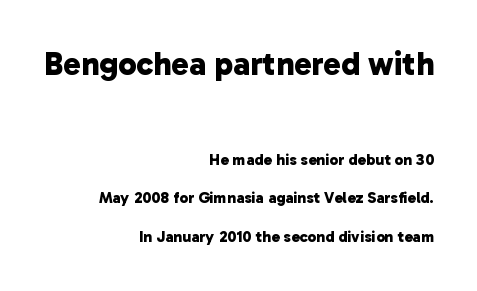
{"serif": "no", "bold": "yes", "weight": "bold", "width": "normal", "stroke_contrast": "low", "x_height": "medium", "monospaced": "no", "underline": "no", "align": "right", "line_spacing": "loose", "line_spacing_ratio": 2.41, "letter_spacing": "normal", "letter_spacing_em": 0.0, "larger_block": "first", "size_ratio": 2.06, "glyph_px": 33}
